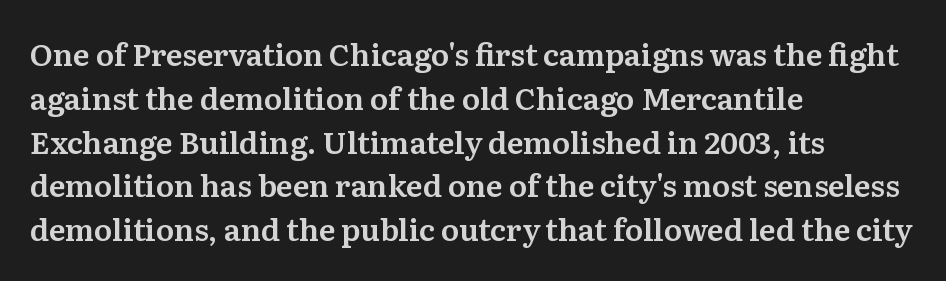
Q: Is the text italic (slanted)? A: No, it is upright.
Q: Is the typeface a serif or a sans-serif typeface? A: Serif.
Q: Is the text underlined? A: No.
Q: How is the paragraph aligned? A: Left-aligned.
Q: Is the spacing between letters normal or unusually wide? A: Normal.
Q: Is the spacing between lines tight, normal or loose? A: Normal.
Q: Width (condensed, normal, or wide)? A: Normal.
Q: Stroke contrast? A: Medium.
Q: x-height? A: Medium.
Q: Monospaced? A: No.
